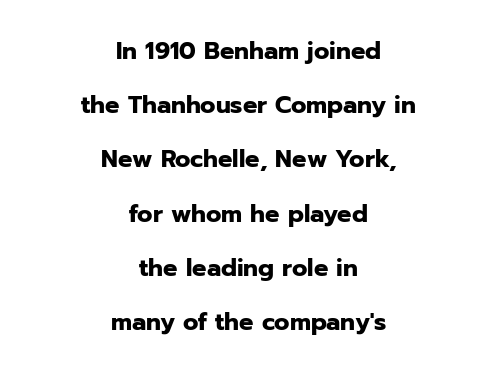
Q: Is the text bold? A: Yes.
Q: Is the text italic (slanted)? A: No, it is upright.
Q: Is the text underlined? A: No.
Q: How is the paragraph aligned? A: Centered.
Q: Is the spacing between letters normal or unusually wide? A: Normal.
Q: Is the spacing between lines tight, normal or loose? A: Loose.
